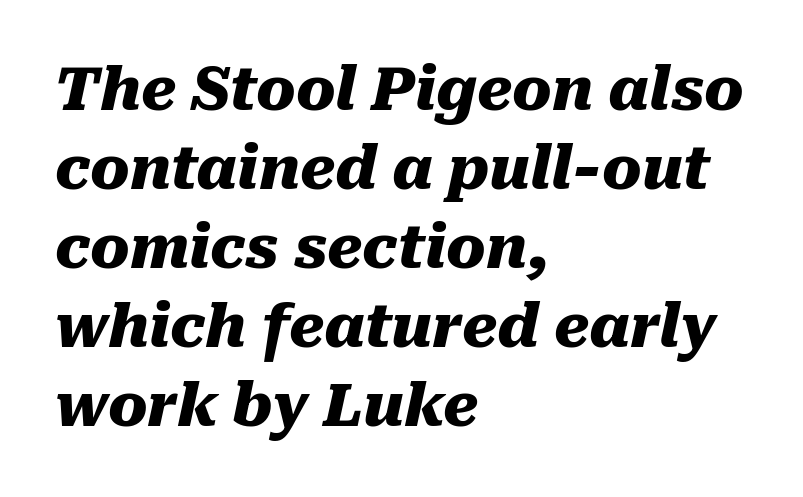
Q: Is the text bold? A: Yes.
Q: Is the text italic (slanted)? A: Yes, it leans right by about 10 degrees.
Q: Is the text underlined? A: No.
Q: How is the paragraph aligned? A: Left-aligned.
Q: Is the spacing between letters normal or unusually wide? A: Normal.
Q: Is the spacing between lines tight, normal or loose? A: Normal.
Q: Width (condensed, normal, or wide)? A: Normal.
Q: Stroke contrast? A: Medium.
Q: x-height? A: Medium.
Q: Monospaced? A: No.
